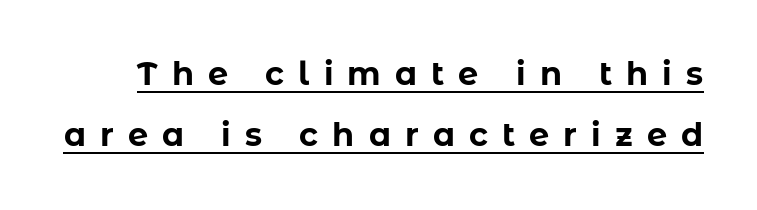
The image shows 32 px bold sans-serif type, upright; set loose line spacing (1.91x), unusually wide letter spacing (+0.44 em), underlined; low stroke contrast and a medium x-height.
